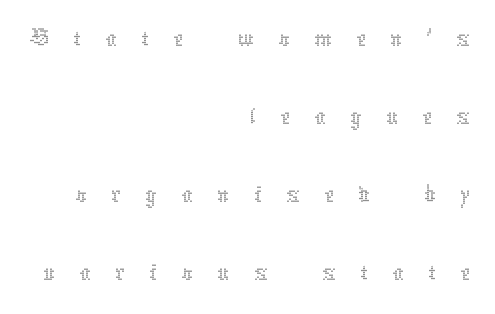
The passage shown is typed in a proportional face where columns would drift. A normal amount of white space separates one row of letters from the next. Display-style spreading of the glyphs; the letterfit is very open. Italic: no, the glyphs are upright roman. The weight tops out at a normal text grade.
